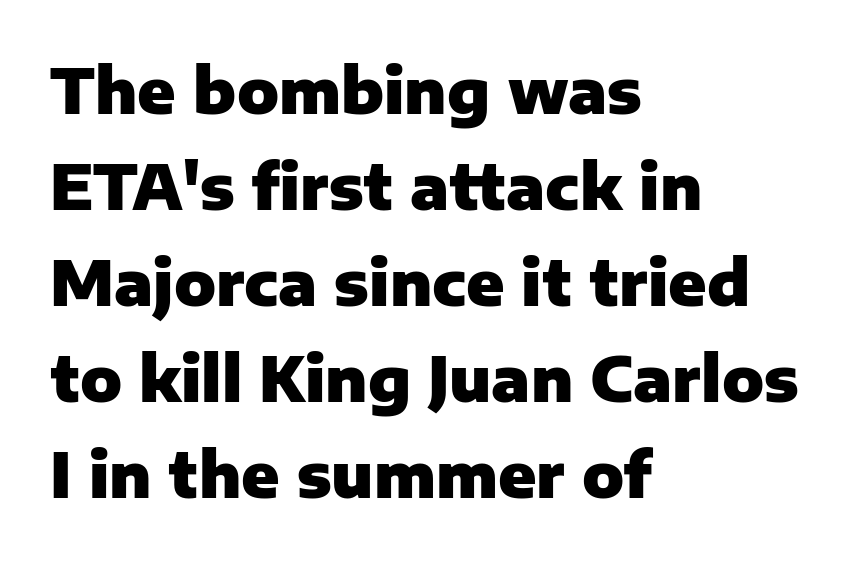
The image shows 62 px heavy sans-serif type, upright; set left-aligned, normal line spacing (1.55x), normal letter spacing, not underlined; low stroke contrast and a medium x-height.
